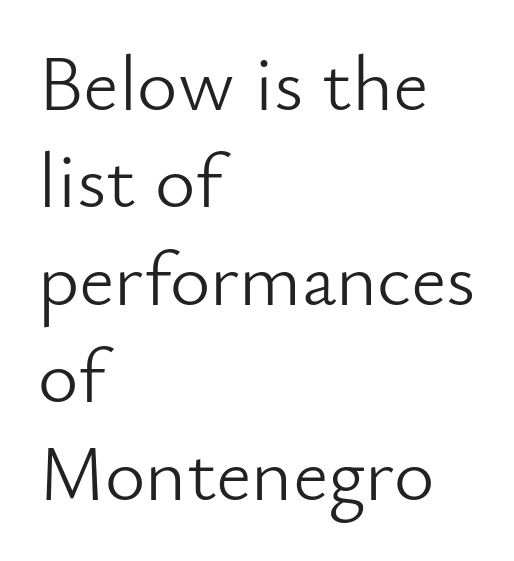
The image shows 78 px light sans-serif type, upright; set left-aligned, normal line spacing (1.25x), normal letter spacing, not underlined; low stroke contrast and a small x-height.
